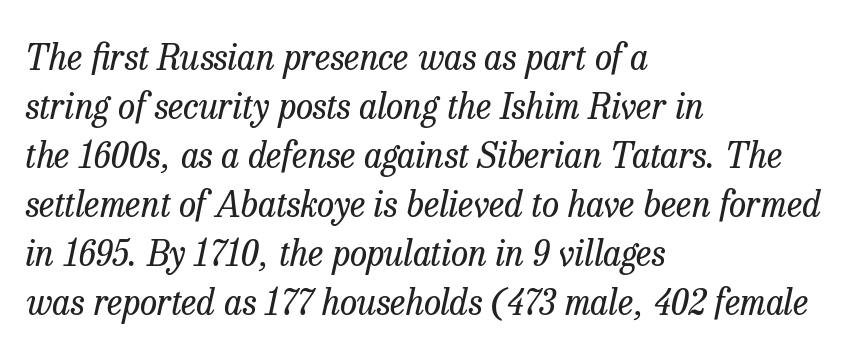
The image shows 35 px regular-weight serif type, italic (leaning right); set left-aligned, normal line spacing (1.4x), normal letter spacing, not underlined; low stroke contrast and a medium x-height.
